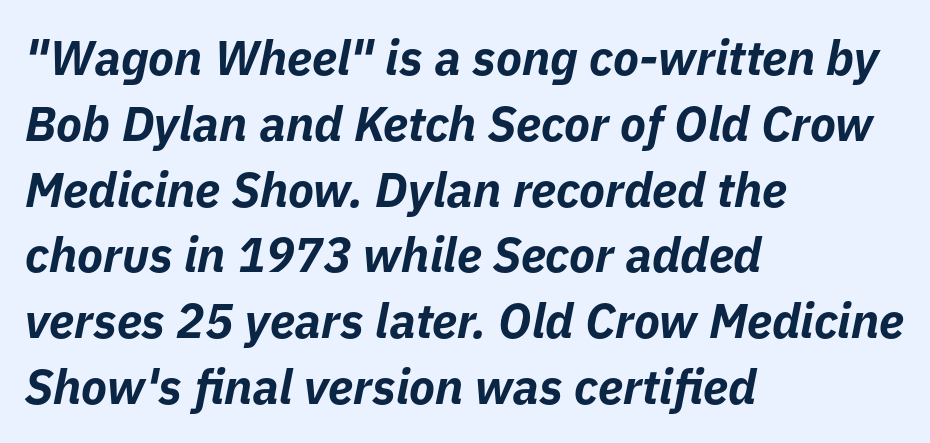
{"italic": "yes", "lean": "right", "slant_degrees": 11, "bold": "yes", "weight": "bold", "width": "normal", "stroke_contrast": "low", "x_height": "medium", "monospaced": "no", "underline": "no", "align": "left", "line_spacing": "normal", "line_spacing_ratio": 1.37, "letter_spacing": "normal", "letter_spacing_em": 0.0, "glyph_px": 48}
